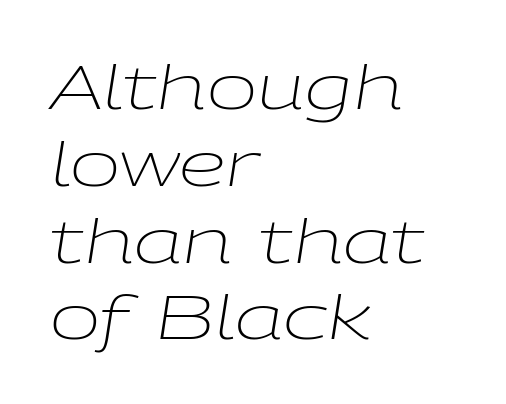
Q: Is the text bold? A: No.
Q: Is the text italic (slanted)? A: Yes, it leans right by about 9 degrees.
Q: Is the text underlined? A: No.
Q: How is the paragraph aligned? A: Left-aligned.
Q: Is the spacing between letters normal or unusually wide? A: Normal.
Q: Is the spacing between lines tight, normal or loose? A: Normal.
Q: Width (condensed, normal, or wide)? A: Wide.
Q: Stroke contrast? A: Low.
Q: x-height? A: Medium.
Q: Monospaced? A: No.
